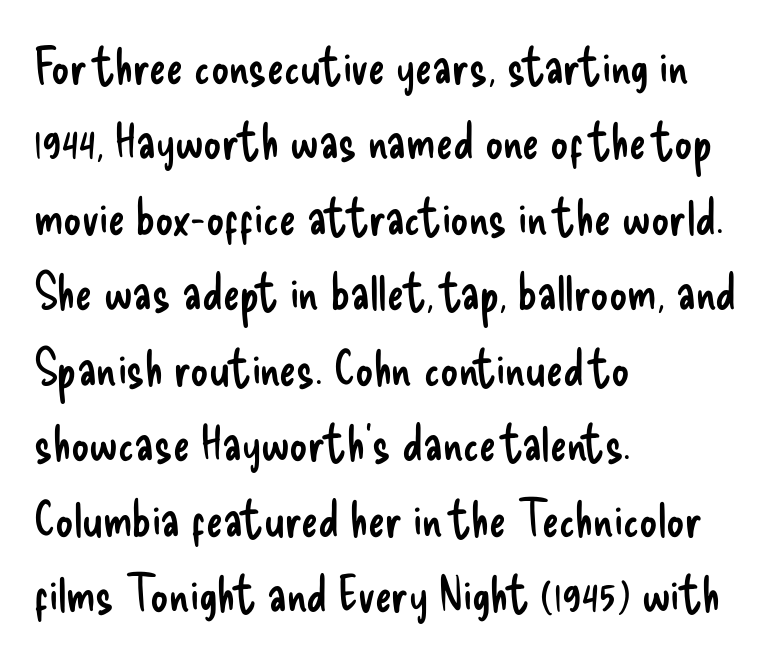
The rendering anchors every line to the left-hand side. Unmarked baselines from the first word to the last. You could call the tracking neutral — neither tight nor loose. Ascenders rise straight up at ninety degrees.
